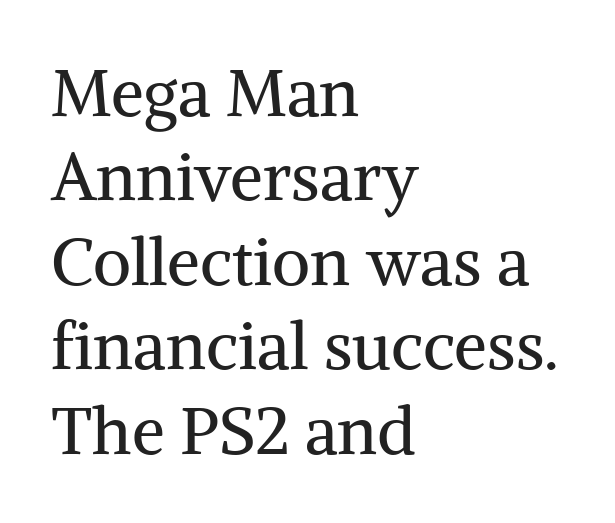
Q: Is the text bold? A: No.
Q: Is the text italic (slanted)? A: No, it is upright.
Q: Is the typeface a serif or a sans-serif typeface? A: Serif.
Q: Is the text underlined? A: No.
Q: How is the paragraph aligned? A: Left-aligned.
Q: Is the spacing between letters normal or unusually wide? A: Normal.
Q: Is the spacing between lines tight, normal or loose? A: Normal.
Q: Width (condensed, normal, or wide)? A: Normal.
Q: Stroke contrast? A: Medium.
Q: x-height? A: Medium.
Q: Monospaced? A: No.
